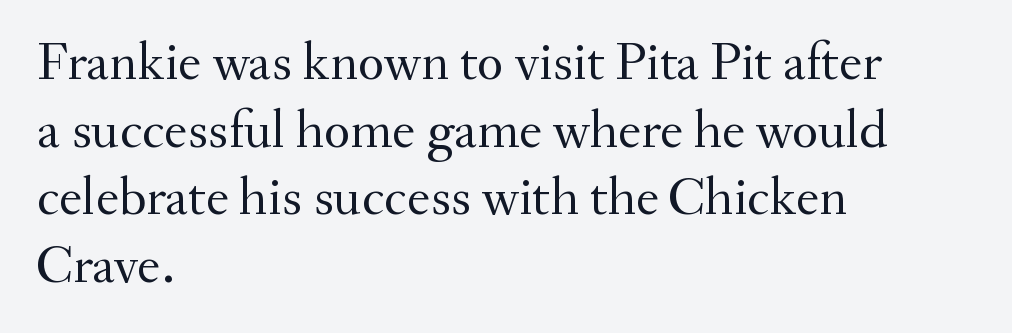
Q: Is the text bold? A: No.
Q: Is the text italic (slanted)? A: No, it is upright.
Q: Is the typeface a serif or a sans-serif typeface? A: Serif.
Q: Is the text underlined? A: No.
Q: How is the paragraph aligned? A: Left-aligned.
Q: Is the spacing between letters normal or unusually wide? A: Normal.
Q: Width (condensed, normal, or wide)? A: Normal.
Q: Stroke contrast? A: Medium.
Q: x-height? A: Small.
Q: Monospaced? A: No.
